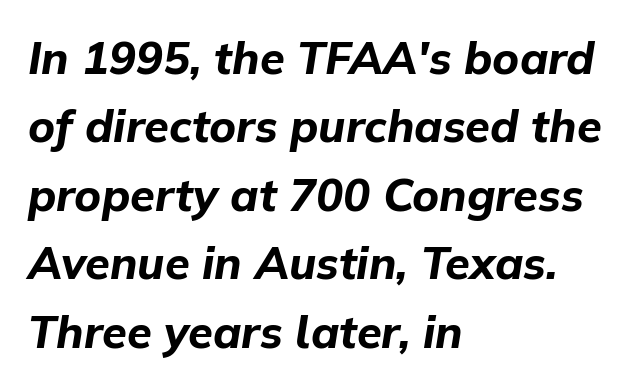
The letters are slanted; this is an italic face. The passage shown is emphatically bold. Which margin do the lines hug? The left one — the right edge is uneven. This sample has the flowing, uneven cadence of proportional lettering.
